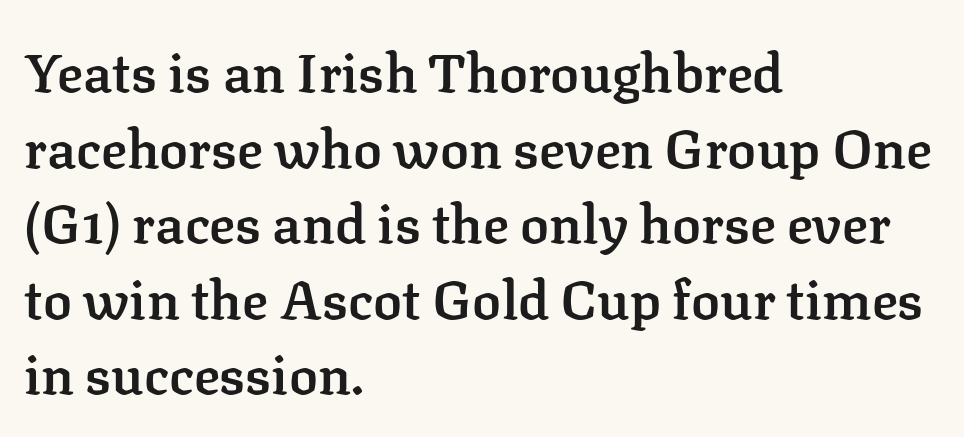
Q: Is the text bold? A: Semi-bold.
Q: Is the text italic (slanted)? A: No, it is upright.
Q: Is the typeface a serif or a sans-serif typeface? A: Serif.
Q: Is the text underlined? A: No.
Q: How is the paragraph aligned? A: Left-aligned.
Q: Is the spacing between letters normal or unusually wide? A: Normal.
Q: Is the spacing between lines tight, normal or loose? A: Normal.
Q: Width (condensed, normal, or wide)? A: Normal.
Q: Stroke contrast? A: Low.
Q: x-height? A: Medium.
Q: Monospaced? A: No.
